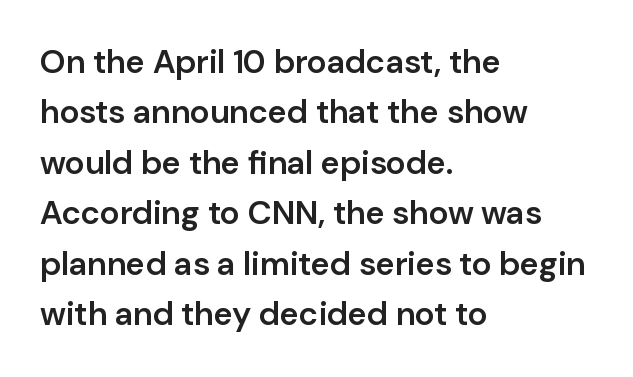
{"serif": "no", "italic": "no", "bold": "semi", "weight": "semibold", "width": "normal", "stroke_contrast": "low", "x_height": "medium", "monospaced": "no", "underline": "no", "align": "left", "line_spacing": "normal", "line_spacing_ratio": 1.53, "letter_spacing": "normal", "letter_spacing_em": 0.0, "glyph_px": 33}
